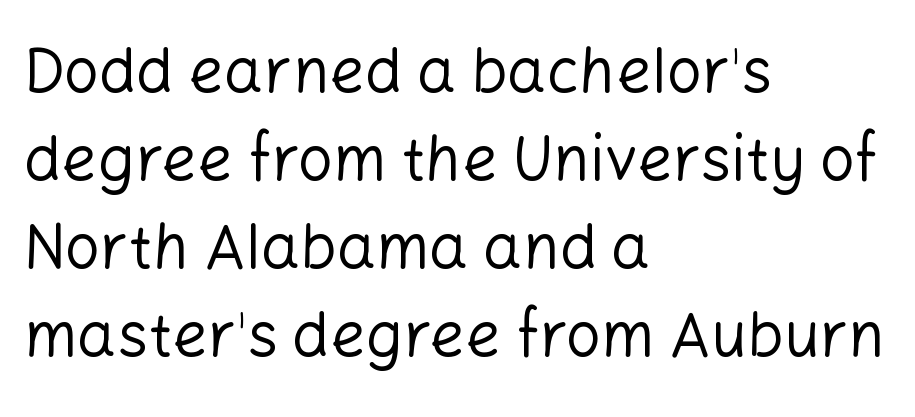
Q: Is the text bold? A: No.
Q: Is the text italic (slanted)? A: No, it is upright.
Q: Is the typeface a serif or a sans-serif typeface? A: Sans-serif.
Q: Is the text underlined? A: No.
Q: How is the paragraph aligned? A: Left-aligned.
Q: Is the spacing between letters normal or unusually wide? A: Normal.
Q: Is the spacing between lines tight, normal or loose? A: Normal.
Q: Width (condensed, normal, or wide)? A: Normal.
Q: Stroke contrast? A: Low.
Q: x-height? A: Medium.
Q: Monospaced? A: No.
